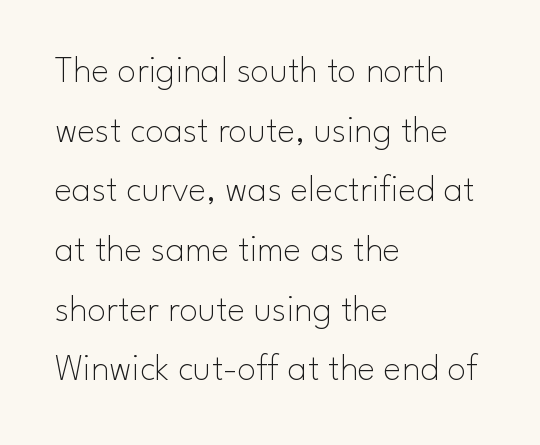
Q: Is the text bold? A: No.
Q: Is the text italic (slanted)? A: No, it is upright.
Q: Is the typeface a serif or a sans-serif typeface? A: Sans-serif.
Q: Is the text underlined? A: No.
Q: How is the paragraph aligned? A: Left-aligned.
Q: Is the spacing between letters normal or unusually wide? A: Normal.
Q: Is the spacing between lines tight, normal or loose? A: Normal.
Q: Width (condensed, normal, or wide)? A: Normal.
Q: Stroke contrast? A: Low.
Q: x-height? A: Small.
Q: Monospaced? A: No.
